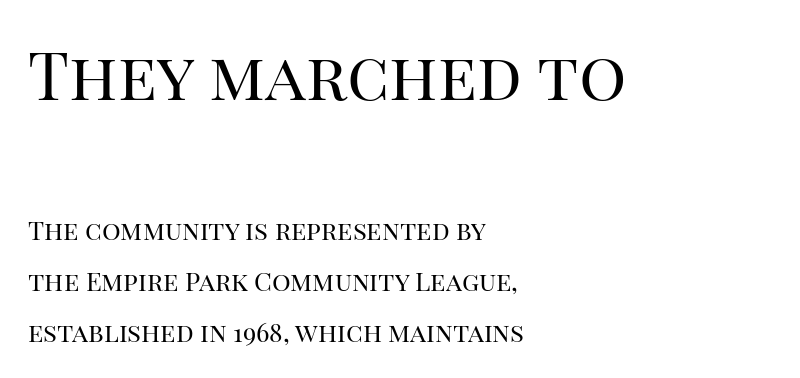
The image shows 66 px regular-weight serif type, upright; set left-aligned, loose line spacing (1.97x), normal letter spacing, not underlined; the first (top) block is 2.54x larger; high stroke contrast and a large x-height.
